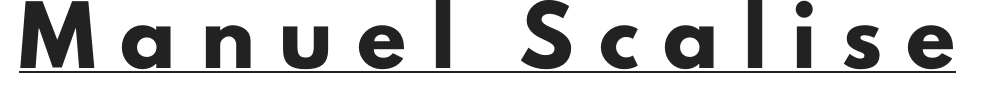
Q: Is the text bold? A: Yes.
Q: Is the text italic (slanted)? A: No, it is upright.
Q: Is the typeface a serif or a sans-serif typeface? A: Sans-serif.
Q: Is the text underlined? A: Yes.
Q: Is the spacing between letters normal or unusually wide? A: Unusually wide.
Q: Width (condensed, normal, or wide)? A: Normal.
Q: Stroke contrast? A: Low.
Q: x-height? A: Small.
Q: Monospaced? A: No.
